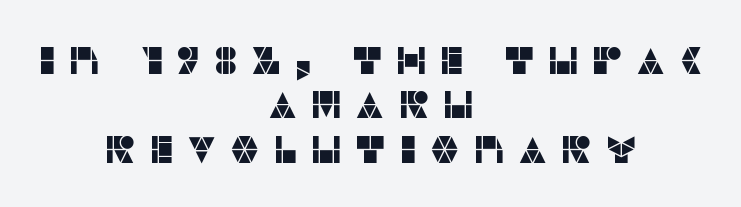
Q: Is the text italic (slanted)? A: No, it is upright.
Q: Is the typeface a serif or a sans-serif typeface? A: Sans-serif.
Q: Is the text underlined? A: No.
Q: How is the paragraph aligned? A: Centered.
Q: Is the spacing between letters normal or unusually wide? A: Unusually wide.
Q: Width (condensed, normal, or wide)? A: Normal.
Q: Stroke contrast? A: Low.
Q: x-height? A: Large.
Q: Monospaced? A: No.
